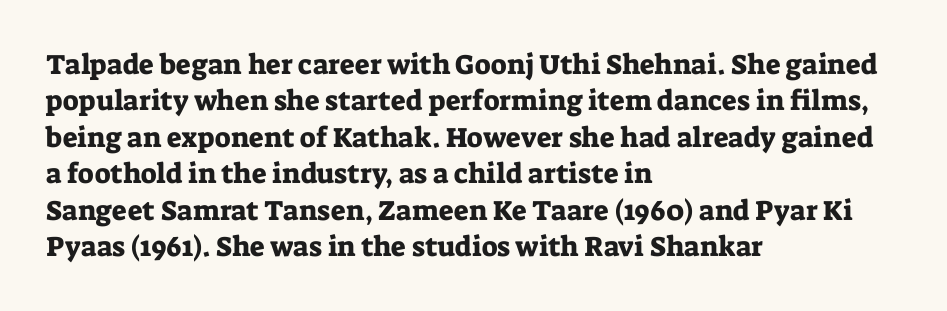
The image shows 28 px serif type, upright; set left-aligned, normal line spacing (1.3x), normal letter spacing, not underlined; low stroke contrast and a medium x-height.
